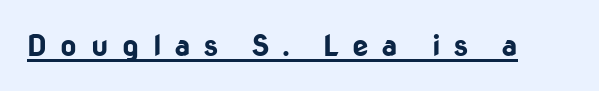
Q: Is the text bold? A: Yes.
Q: Is the text italic (slanted)? A: No, it is upright.
Q: Is the typeface a serif or a sans-serif typeface? A: Sans-serif.
Q: Is the text underlined? A: Yes.
Q: Is the spacing between letters normal or unusually wide? A: Unusually wide.
Q: Width (condensed, normal, or wide)? A: Normal.
Q: Stroke contrast? A: Low.
Q: x-height? A: Medium.
Q: Monospaced? A: No.
